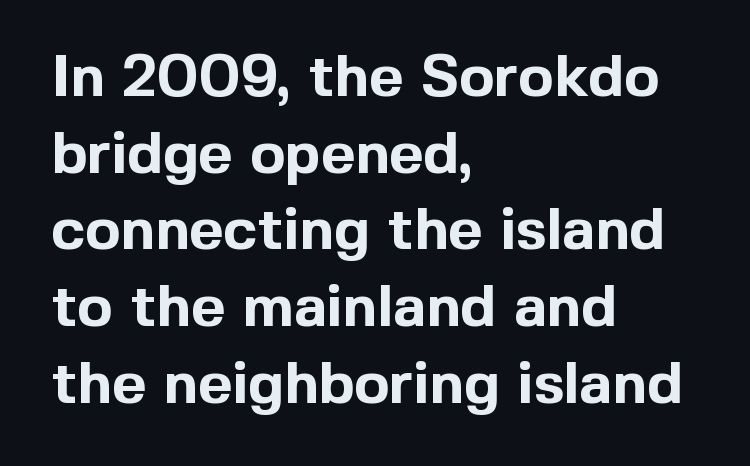
Q: Is the text bold? A: Yes.
Q: Is the text italic (slanted)? A: No, it is upright.
Q: Is the typeface a serif or a sans-serif typeface? A: Sans-serif.
Q: Is the text underlined? A: No.
Q: How is the paragraph aligned? A: Left-aligned.
Q: Is the spacing between letters normal or unusually wide? A: Normal.
Q: Is the spacing between lines tight, normal or loose? A: Normal.
Q: Width (condensed, normal, or wide)? A: Normal.
Q: x-height? A: Medium.
Q: Monospaced? A: No.
